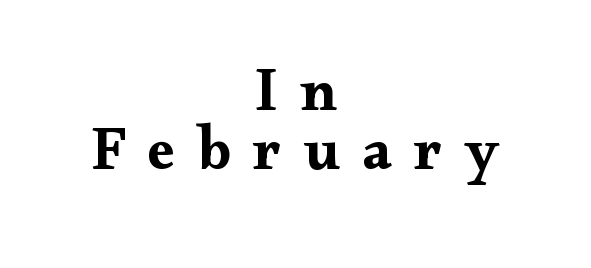
The image shows 61 px wide serif type, upright; set centered, tight line spacing (0.96x), unusually wide letter spacing (+0.35 em), not underlined; medium stroke contrast and a small x-height.
